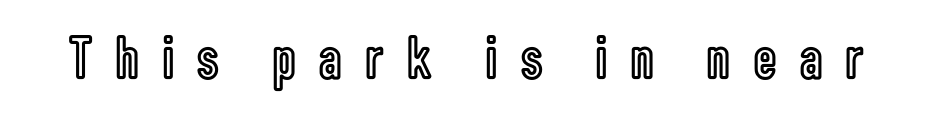
{"italic": "no", "width": "condensed", "x_height": "medium", "monospaced": "no", "underline": "no", "letter_spacing": "wide", "letter_spacing_em": 0.39, "glyph_px": 62}
